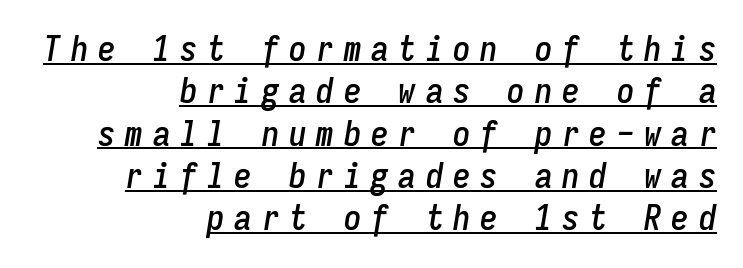
Q: Is the text italic (slanted)? A: Yes, it leans right by about 9 degrees.
Q: Is the text underlined? A: Yes.
Q: How is the paragraph aligned? A: Right-aligned.
Q: Is the spacing between letters normal or unusually wide? A: Unusually wide.
Q: Width (condensed, normal, or wide)? A: Condensed.
Q: Stroke contrast? A: Low.
Q: x-height? A: Medium.
Q: Monospaced? A: Yes.
